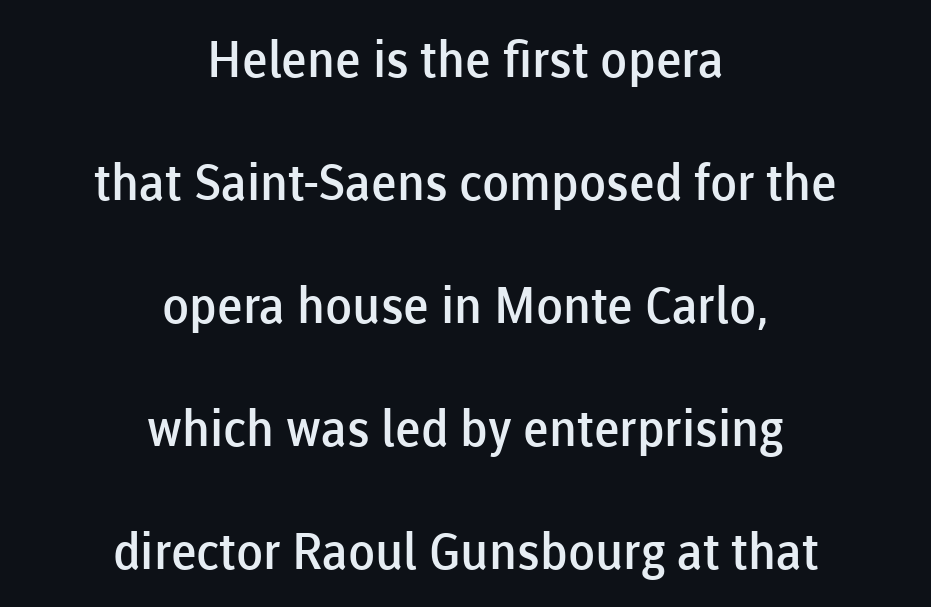
{"serif": "no", "italic": "no", "bold": "semi", "weight": "semibold", "width": "normal", "stroke_contrast": "low", "x_height": "medium", "monospaced": "no", "underline": "no", "align": "center", "line_spacing": "loose", "line_spacing_ratio": 2.46, "letter_spacing": "normal", "letter_spacing_em": 0.0, "glyph_px": 50}
